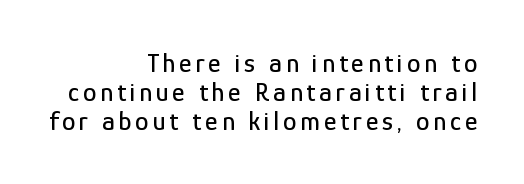
Q: Is the text italic (slanted)? A: No, it is upright.
Q: Is the text underlined? A: No.
Q: How is the paragraph aligned? A: Right-aligned.
Q: Is the spacing between lines tight, normal or loose? A: Tight.
